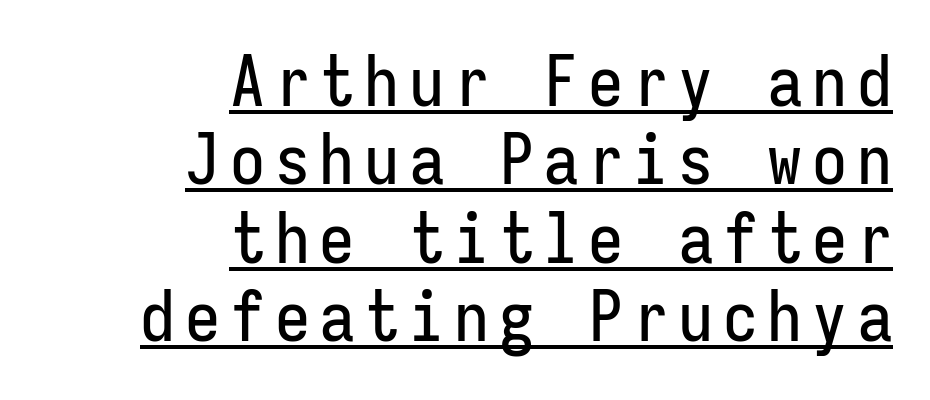
The image shows 70 px condensed sans-serif type, upright, monospaced; set right-aligned, tight line spacing (1.12x), underlined; low stroke contrast and a medium x-height.
